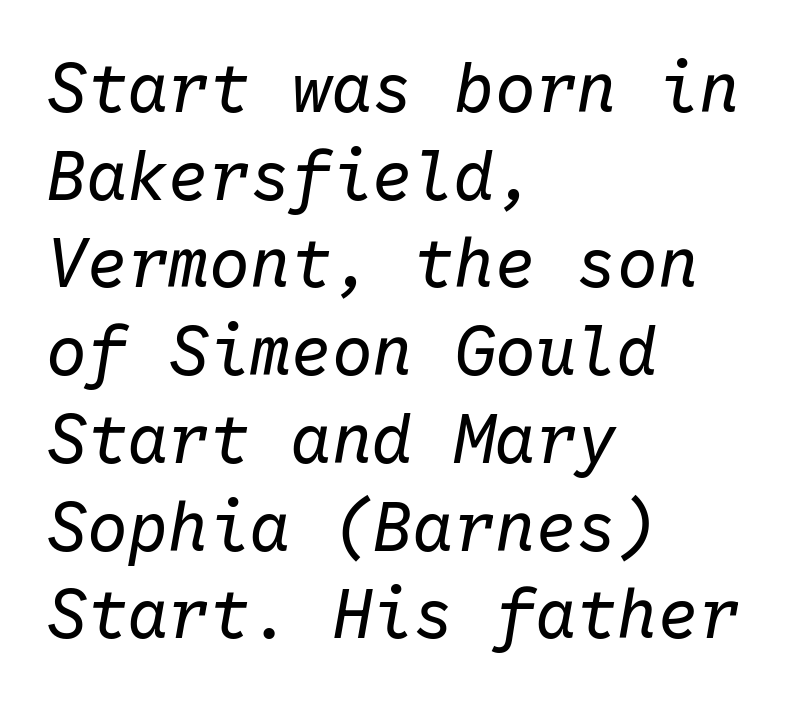
Q: Is the text bold? A: No.
Q: Is the text italic (slanted)? A: Yes, it leans right by about 10 degrees.
Q: Is the text underlined? A: No.
Q: How is the paragraph aligned? A: Left-aligned.
Q: Is the spacing between letters normal or unusually wide? A: Normal.
Q: Is the spacing between lines tight, normal or loose? A: Normal.
Q: Width (condensed, normal, or wide)? A: Normal.
Q: Stroke contrast? A: Low.
Q: x-height? A: Medium.
Q: Monospaced? A: Yes.
